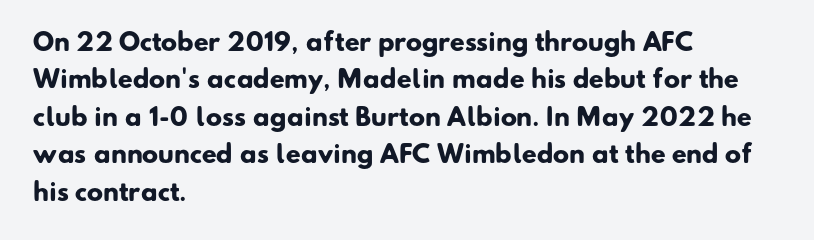
Q: Is the text bold? A: Yes.
Q: Is the text underlined? A: No.
Q: How is the paragraph aligned? A: Left-aligned.
Q: Is the spacing between letters normal or unusually wide? A: Normal.
Q: Is the spacing between lines tight, normal or loose? A: Normal.
